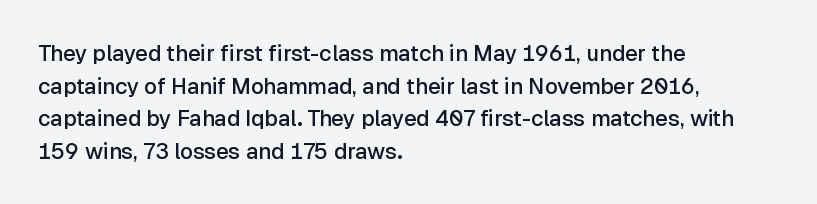
{"italic": "no", "bold": "semi", "underline": "no", "align": "left", "line_spacing": "normal", "line_spacing_ratio": 1.48, "letter_spacing": "normal", "letter_spacing_em": 0.0, "glyph_px": 22}
